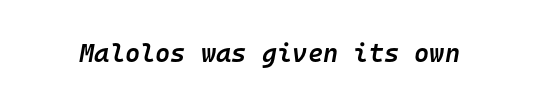
These lines keep a tight, regular rhythm from letter to letter. Weight: semibold (demi). Any mark beneath the type? The region is blank. Posture: slanted.
